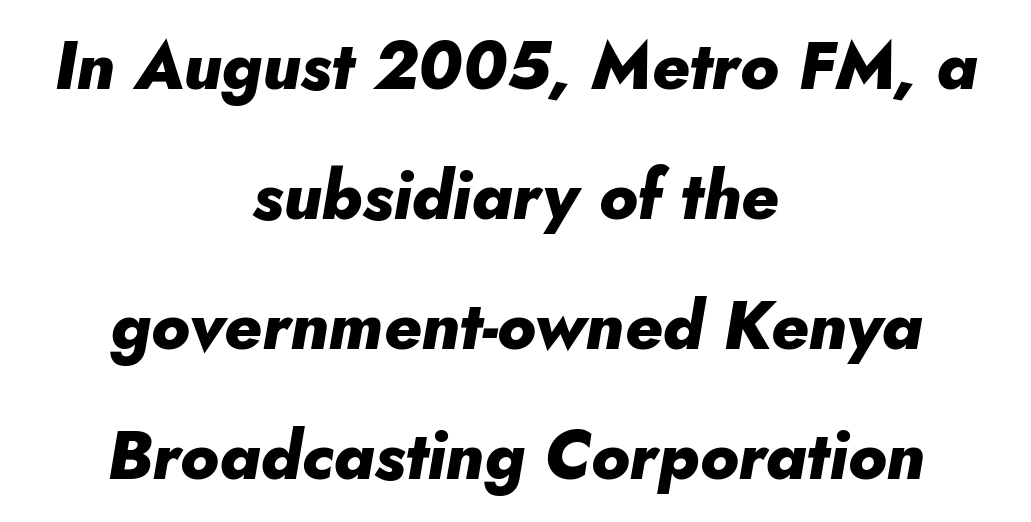
{"italic": "yes", "lean": "right", "slant_degrees": 10, "bold": "yes", "weight": "heavy", "width": "normal", "stroke_contrast": "low", "x_height": "small", "monospaced": "no", "underline": "no", "align": "center", "line_spacing": "loose", "line_spacing_ratio": 1.94, "letter_spacing": "normal", "letter_spacing_em": 0.0, "glyph_px": 67}
